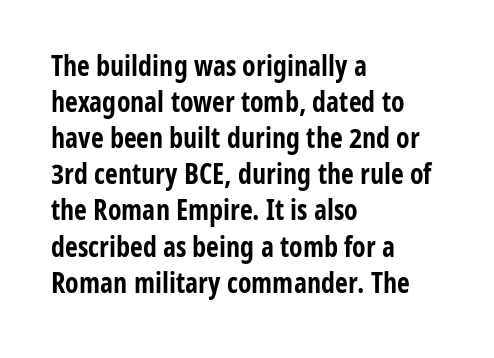
Q: Is the text bold? A: Yes.
Q: Is the text italic (slanted)? A: No, it is upright.
Q: Is the typeface a serif or a sans-serif typeface? A: Sans-serif.
Q: Is the text underlined? A: No.
Q: How is the paragraph aligned? A: Left-aligned.
Q: Is the spacing between letters normal or unusually wide? A: Normal.
Q: Is the spacing between lines tight, normal or loose? A: Normal.
Q: Width (condensed, normal, or wide)? A: Condensed.
Q: Stroke contrast? A: Low.
Q: x-height? A: Medium.
Q: Monospaced? A: No.
